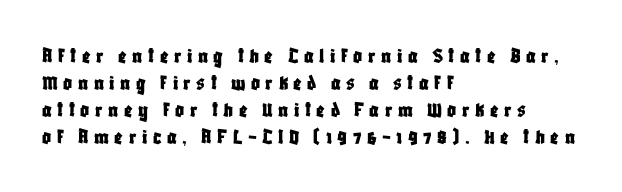
{"italic": "no", "underline": "no", "align": "left", "line_spacing_ratio": 1.22, "letter_spacing": "wide", "letter_spacing_em": 0.25, "glyph_px": 22}
